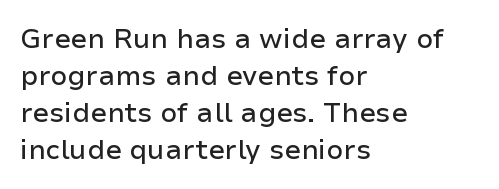
The image shows 27 px text type, upright; set left-aligned, normal line spacing (1.37x), normal letter spacing, not underlined.
